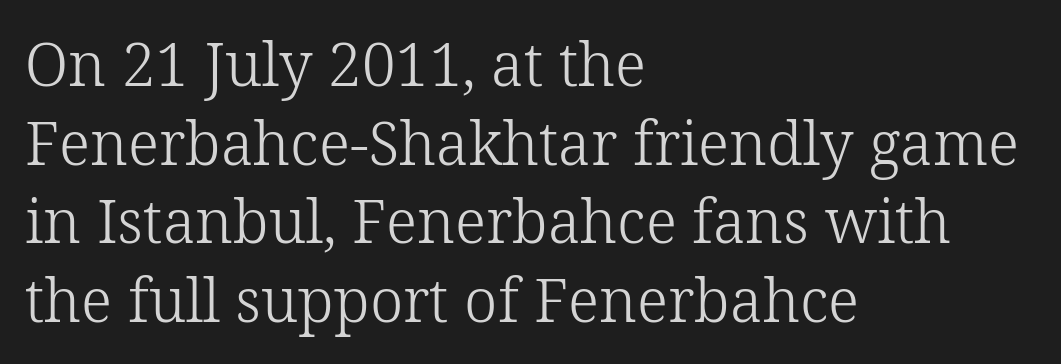
The image shows 60 px light serif type, upright; set left-aligned, normal line spacing (1.31x), normal letter spacing, not underlined; low stroke contrast and a medium x-height.
